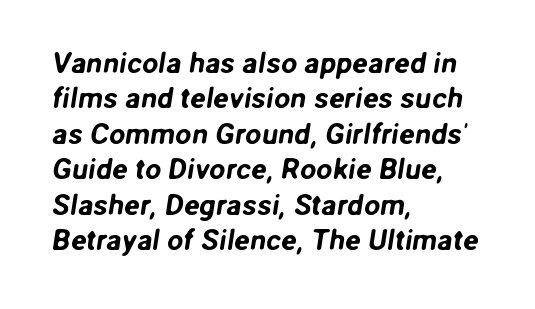
Q: Is the typeface a serif or a sans-serif typeface? A: Sans-serif.
Q: Is the text underlined? A: No.
Q: How is the paragraph aligned? A: Left-aligned.
Q: Is the spacing between letters normal or unusually wide? A: Normal.
Q: Width (condensed, normal, or wide)? A: Normal.
Q: Stroke contrast? A: Low.
Q: x-height? A: Medium.
Q: Monospaced? A: No.
